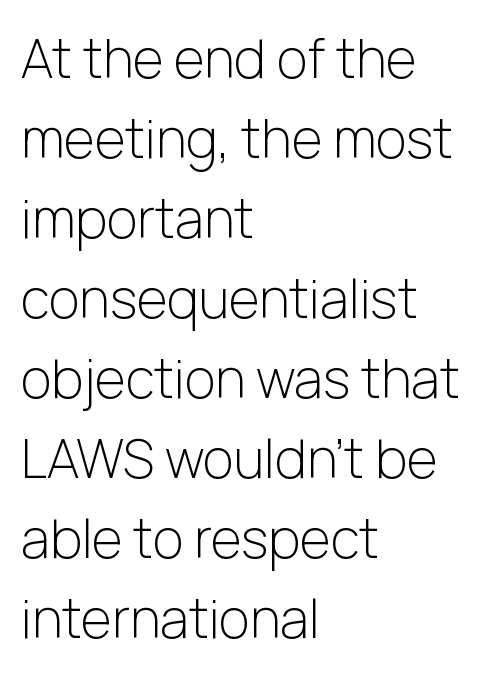
Typographically, this falls in the sans-serif category. The letterforms sit at book weight or below. The letters stand upright; this is a roman face. Character widths vary here, with narrow letters taking less room than wide ones.
